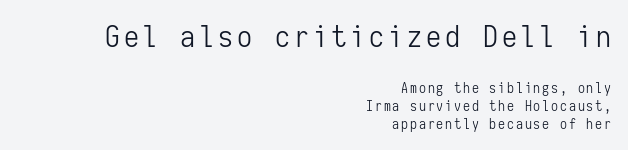
{"serif": "no", "italic": "no", "bold": "no", "weight": "light", "width": "condensed", "stroke_contrast": "low", "x_height": "medium", "monospaced": "yes", "underline": "no", "align": "right", "line_spacing": "normal", "line_spacing_ratio": 1.27, "larger_block": "first", "size_ratio": 2.14, "glyph_px": 30}
